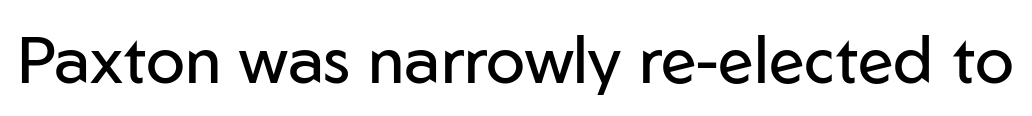
Q: Is the text bold? A: No.
Q: Is the text italic (slanted)? A: No, it is upright.
Q: Is the typeface a serif or a sans-serif typeface? A: Sans-serif.
Q: Is the text underlined? A: No.
Q: Is the spacing between letters normal or unusually wide? A: Normal.
Q: Width (condensed, normal, or wide)? A: Normal.
Q: Stroke contrast? A: Low.
Q: x-height? A: Medium.
Q: Monospaced? A: No.
